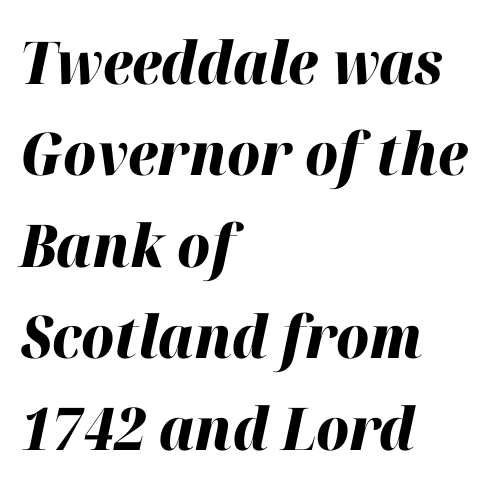
Q: Is the text bold? A: Yes.
Q: Is the text italic (slanted)? A: Yes, it leans right by about 12 degrees.
Q: Is the text underlined? A: No.
Q: How is the paragraph aligned? A: Left-aligned.
Q: Is the spacing between letters normal or unusually wide? A: Normal.
Q: Is the spacing between lines tight, normal or loose? A: Normal.
Q: Width (condensed, normal, or wide)? A: Normal.
Q: Stroke contrast? A: High.
Q: x-height? A: Medium.
Q: Monospaced? A: No.
